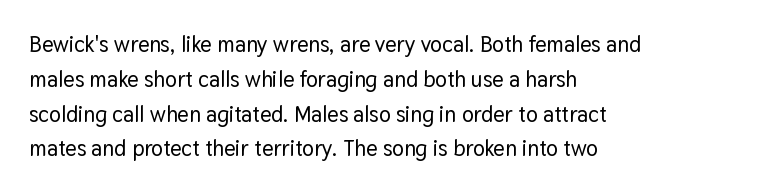
The image shows 22 px text type, upright; set left-aligned, normal line spacing (1.58x), normal letter spacing, not underlined.
